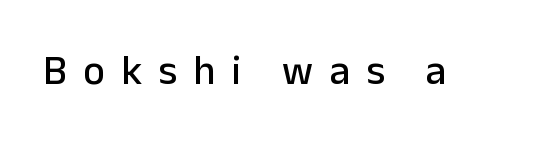
{"serif": "no", "italic": "no", "width": "normal", "stroke_contrast": "low", "x_height": "medium", "monospaced": "no", "underline": "no", "letter_spacing": "wide", "letter_spacing_em": 0.4, "glyph_px": 41}
